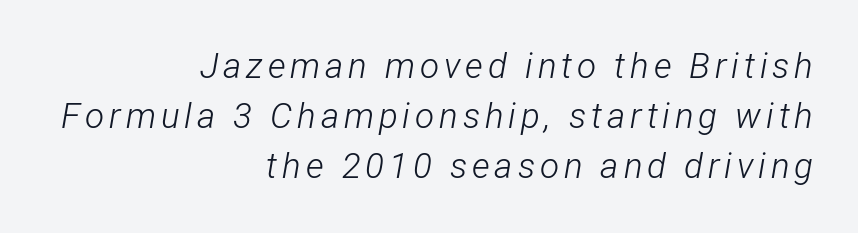
Q: Is the text bold? A: No.
Q: Is the text italic (slanted)? A: Yes, it leans right by about 12 degrees.
Q: Is the text underlined? A: No.
Q: How is the paragraph aligned? A: Right-aligned.
Q: Is the spacing between lines tight, normal or loose? A: Normal.
Q: Width (condensed, normal, or wide)? A: Condensed.
Q: Stroke contrast? A: Low.
Q: x-height? A: Medium.
Q: Monospaced? A: No.
